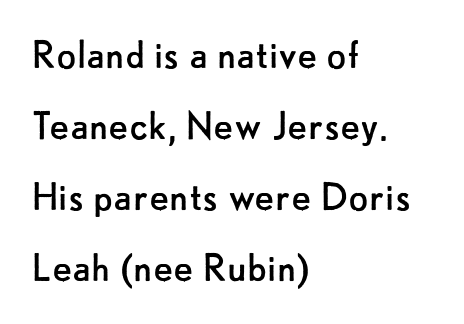
{"serif": "no", "italic": "no", "bold": "no", "weight": "regular", "width": "normal", "stroke_contrast": "low", "x_height": "small", "monospaced": "no", "underline": "no", "align": "left", "line_spacing": "normal", "line_spacing_ratio": 1.54, "letter_spacing": "normal", "letter_spacing_em": 0.0, "glyph_px": 46}
